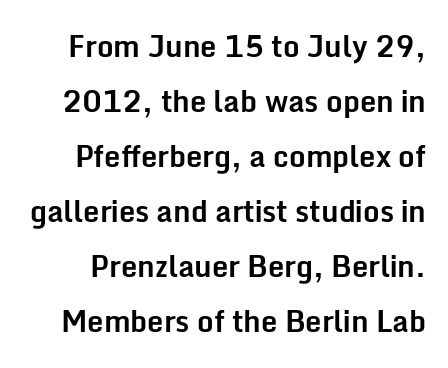
A roman cut, with each character standing at attention. This rendering employs a face without finishing strokes, i.e., a sans-serif. Heft: maximum for text — a bold. Each word holds together tightly as a unit, with standard inter-letter gaps. Has an underline been added? It has not.
